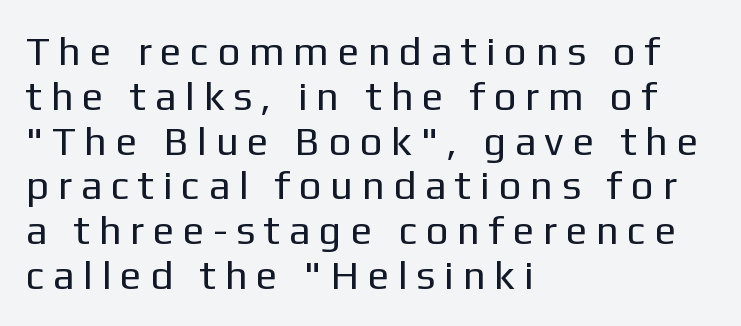
Q: Is the text bold? A: No.
Q: Is the text italic (slanted)? A: No, it is upright.
Q: Is the typeface a serif or a sans-serif typeface? A: Sans-serif.
Q: Is the text underlined? A: No.
Q: How is the paragraph aligned? A: Left-aligned.
Q: Is the spacing between letters normal or unusually wide? A: Unusually wide.
Q: Is the spacing between lines tight, normal or loose? A: Tight.
Q: Width (condensed, normal, or wide)? A: Normal.
Q: Stroke contrast? A: Low.
Q: x-height? A: Medium.
Q: Monospaced? A: No.
